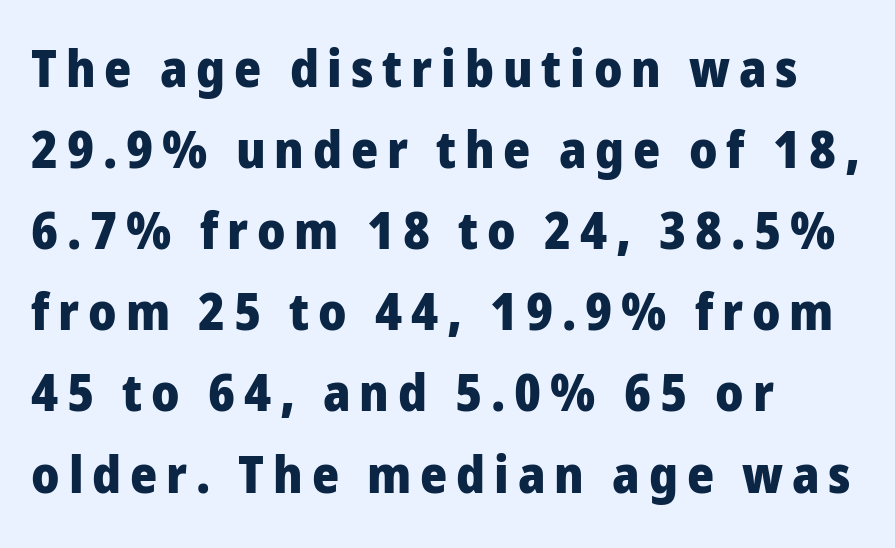
The image shows 52 px heavy sans-serif type, upright; set left-aligned, normal line spacing (1.56x), not underlined; low stroke contrast and a medium x-height.
